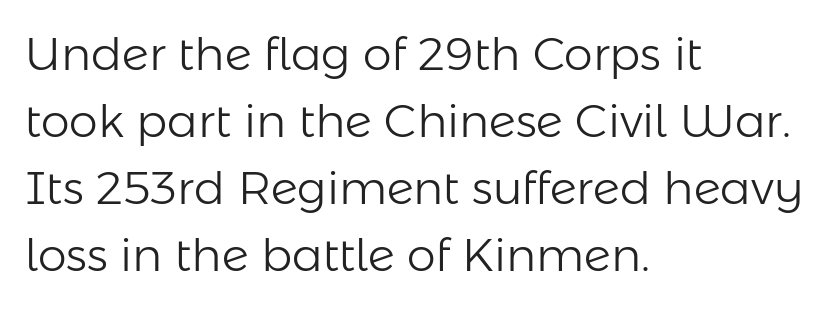
{"serif": "no", "italic": "no", "bold": "no", "weight": "light", "width": "normal", "stroke_contrast": "low", "x_height": "medium", "monospaced": "no", "underline": "no", "align": "left", "line_spacing": "normal", "line_spacing_ratio": 1.46, "letter_spacing": "normal", "letter_spacing_em": 0.0, "glyph_px": 46}
